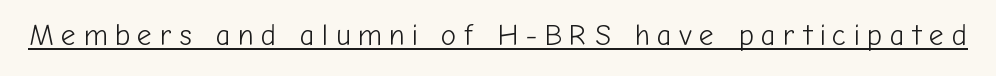
The type family on display is of the sans-serif kind. When letters stand straight like this, we call the style roman or upright. The rendering uses natural spacing where letterforms have individual widths. The strokes are not fattened; the text isn't bold. The face used here is rendered with a markedly widened letterfit.
